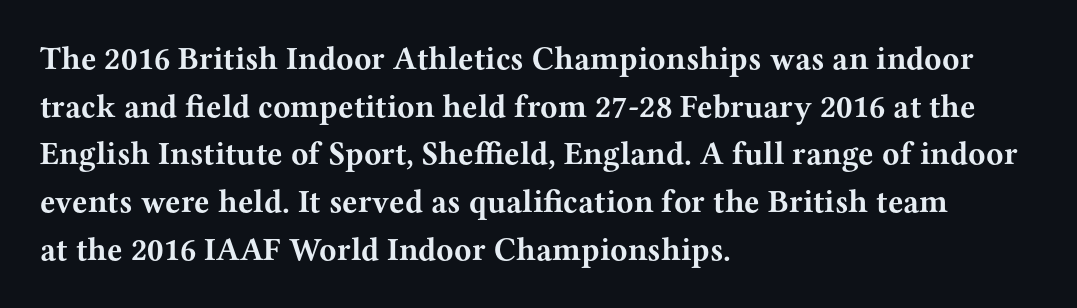
{"serif": "yes", "italic": "no", "bold": "yes", "weight": "bold", "width": "wide", "stroke_contrast": "medium", "x_height": "medium", "monospaced": "no", "underline": "no", "align": "left", "line_spacing": "normal", "line_spacing_ratio": 1.49, "letter_spacing": "normal", "letter_spacing_em": 0.0, "glyph_px": 32}
